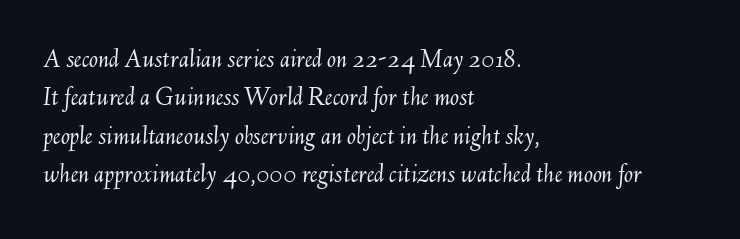
Q: Is the text bold? A: No.
Q: Is the text italic (slanted)? A: Yes, it leans right by about 6 degrees.
Q: Is the text underlined? A: No.
Q: How is the paragraph aligned? A: Left-aligned.
Q: Is the spacing between letters normal or unusually wide? A: Normal.
Q: Is the spacing between lines tight, normal or loose? A: Normal.
